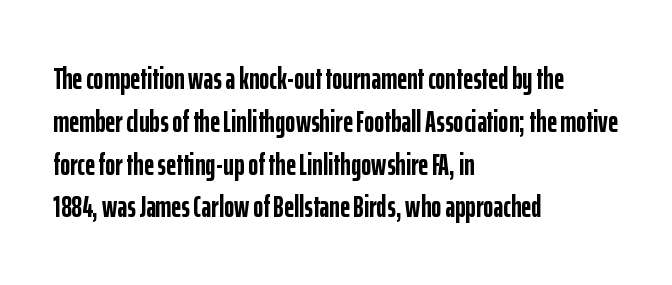
The image shows 31 px semibold, condensed sans-serif type, upright; set left-aligned, normal line spacing (1.38x), normal letter spacing, not underlined; low stroke contrast and a medium x-height.
